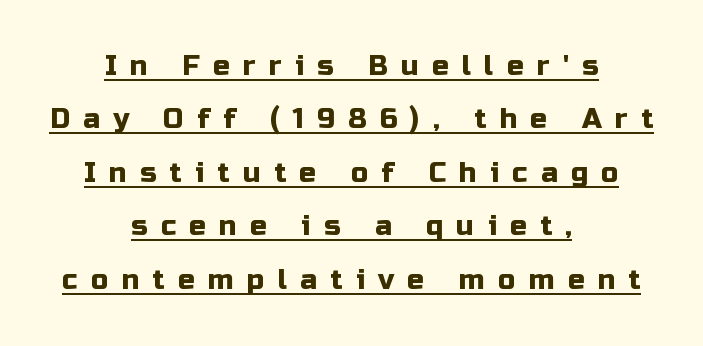
The image shows 28 px sans-serif type, upright; set centered, loose line spacing (1.91x), unusually wide letter spacing (+0.47 em), underlined; low stroke contrast and a medium x-height.
